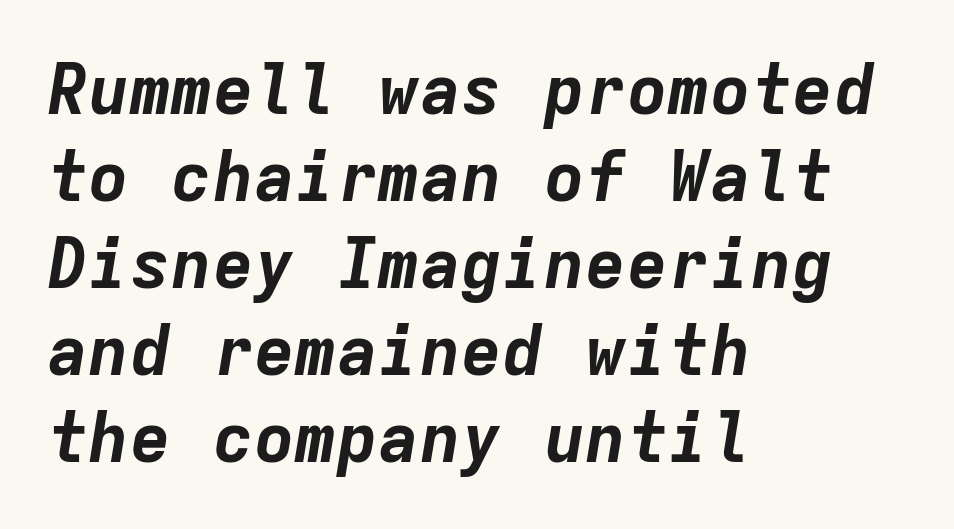
The image shows 69 px bold type, italic (leaning right), monospaced; set left-aligned, normal line spacing (1.26x), normal letter spacing, not underlined; low stroke contrast and a medium x-height.
